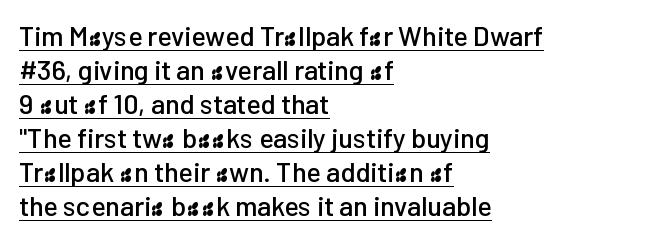
Q: Is the text italic (slanted)? A: No, it is upright.
Q: Is the text underlined? A: Yes.
Q: How is the paragraph aligned? A: Left-aligned.
Q: Is the spacing between letters normal or unusually wide? A: Normal.
Q: Is the spacing between lines tight, normal or loose? A: Normal.
